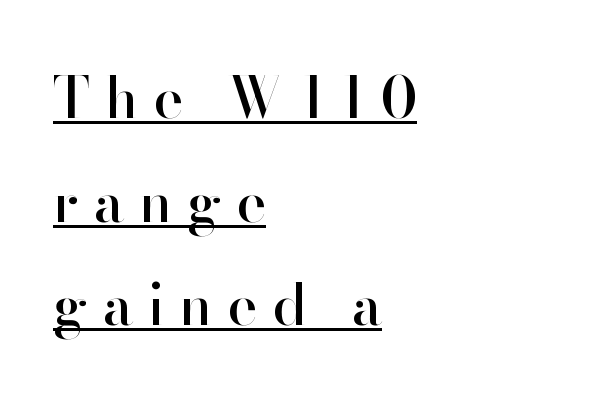
Q: Is the text italic (slanted)? A: No, it is upright.
Q: Is the typeface a serif or a sans-serif typeface? A: Sans-serif.
Q: Is the text underlined? A: Yes.
Q: How is the paragraph aligned? A: Left-aligned.
Q: Is the spacing between letters normal or unusually wide? A: Unusually wide.
Q: Width (condensed, normal, or wide)? A: Normal.
Q: Stroke contrast? A: High.
Q: x-height? A: Small.
Q: Monospaced? A: No.
